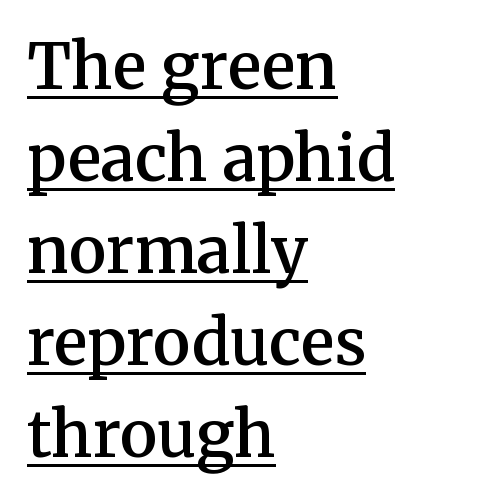
{"serif": "yes", "italic": "no", "bold": "semi", "weight": "semibold", "width": "normal", "stroke_contrast": "medium", "x_height": "medium", "monospaced": "no", "underline": "yes", "align": "left", "line_spacing": "normal", "line_spacing_ratio": 1.46, "letter_spacing": "normal", "letter_spacing_em": 0.0, "glyph_px": 63}
